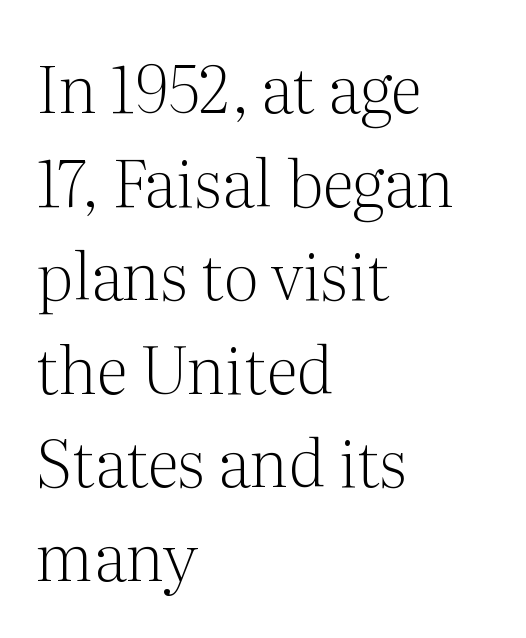
Q: Is the text bold? A: No.
Q: Is the text italic (slanted)? A: No, it is upright.
Q: Is the typeface a serif or a sans-serif typeface? A: Serif.
Q: Is the text underlined? A: No.
Q: How is the paragraph aligned? A: Left-aligned.
Q: Is the spacing between letters normal or unusually wide? A: Normal.
Q: Is the spacing between lines tight, normal or loose? A: Normal.
Q: Width (condensed, normal, or wide)? A: Normal.
Q: Stroke contrast? A: Medium.
Q: x-height? A: Medium.
Q: Monospaced? A: No.
